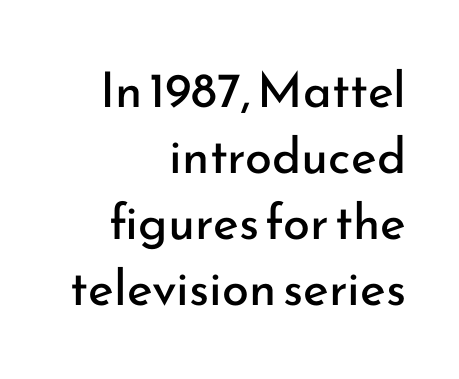
No heavy texture on the line: the type isn't bold. If you drew a ruler down the right edge, every line would touch it. Do the characters align in a grid? No, the font is proportional. What's the leading like? Ordinary, nothing unusual. Short note: letters normally spaced.
